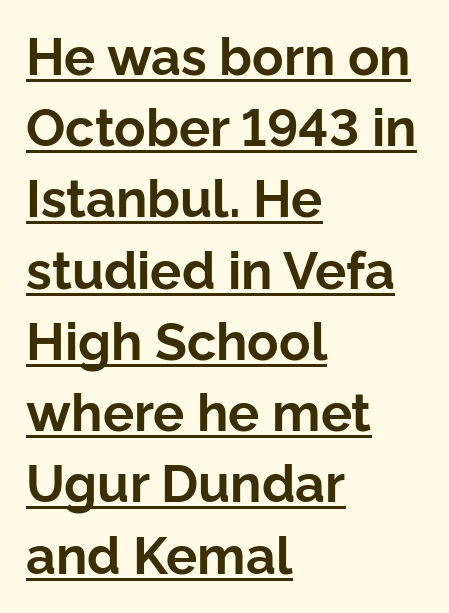
The image shows 52 px bold sans-serif type, upright; set left-aligned, normal line spacing (1.37x), normal letter spacing, underlined; low stroke contrast and a medium x-height.
